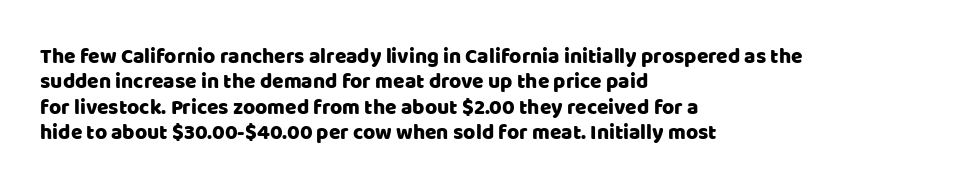
The image shows 21 px text type, upright; set left-aligned, line spacing 1.21x, normal letter spacing, not underlined.
